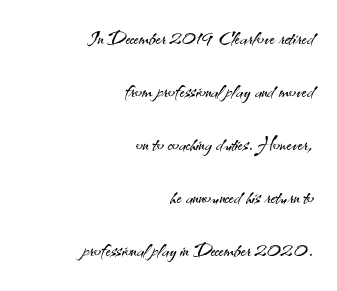
Q: Is the text bold? A: No.
Q: Is the text italic (slanted)? A: Yes.
Q: Is the text underlined? A: No.
Q: How is the paragraph aligned? A: Right-aligned.
Q: Is the spacing between letters normal or unusually wide? A: Normal.
Q: Is the spacing between lines tight, normal or loose? A: Loose.
